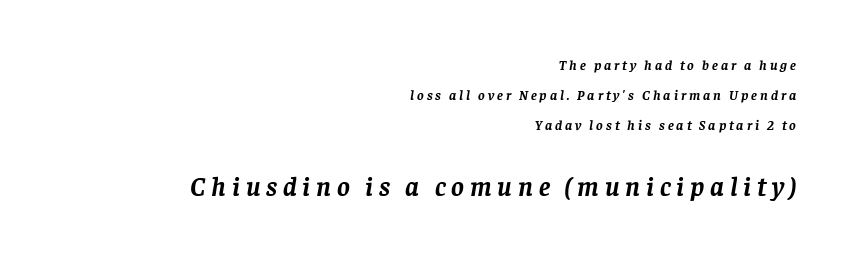
Q: Is the text bold? A: Yes.
Q: Is the text italic (slanted)? A: Yes, it leans right by about 8 degrees.
Q: Is the text underlined? A: No.
Q: How is the paragraph aligned? A: Right-aligned.
Q: Is the spacing between letters normal or unusually wide? A: Unusually wide.
Q: Is the spacing between lines tight, normal or loose? A: Loose.
Q: Which block of text is set in a larger size, the first (top) or the second (bottom)? A: The second (bottom) one.
